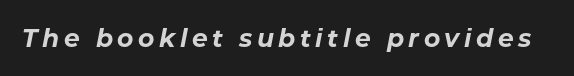
Q: Is the text bold? A: Yes.
Q: Is the text italic (slanted)? A: Yes, it leans right by about 11 degrees.
Q: Is the text underlined? A: No.
